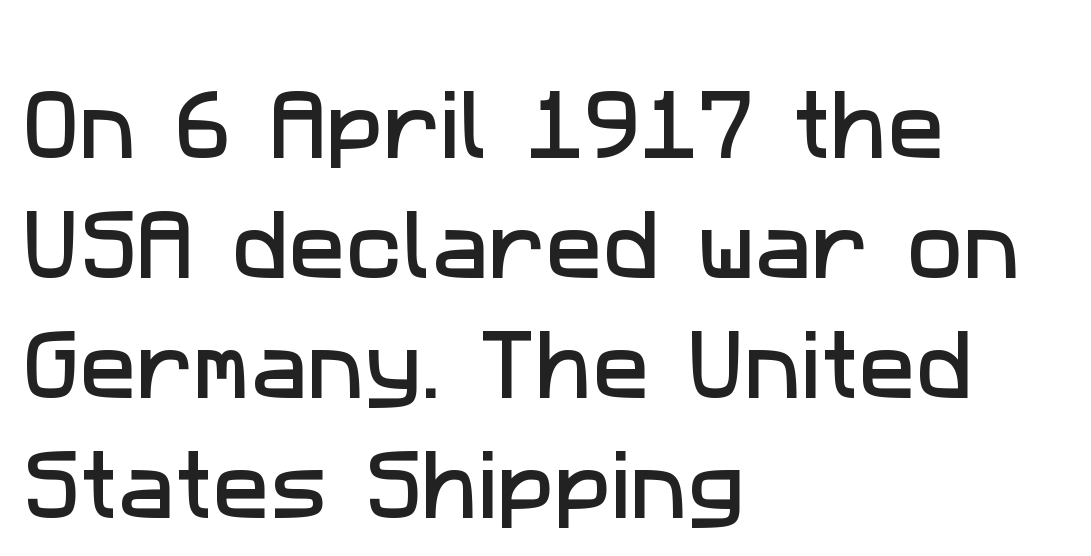
The image shows 76 px sans-serif type; set left-aligned, normal line spacing (1.58x), normal letter spacing, not underlined; low stroke contrast and a medium x-height.
